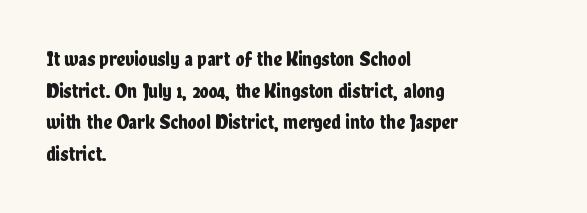
Q: Is the text italic (slanted)? A: No, it is upright.
Q: Is the text underlined? A: No.
Q: How is the paragraph aligned? A: Left-aligned.
Q: Is the spacing between letters normal or unusually wide? A: Normal.
Q: Is the spacing between lines tight, normal or loose? A: Normal.
